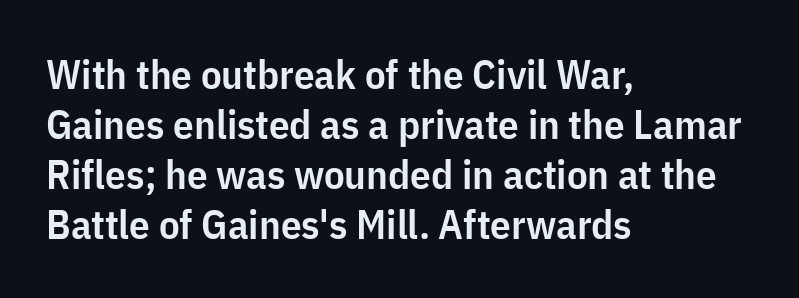
{"serif": "no", "italic": "no", "bold": "semi", "weight": "semibold", "width": "condensed", "stroke_contrast": "low", "x_height": "medium", "monospaced": "no", "underline": "no", "align": "left", "line_spacing_ratio": 1.22, "letter_spacing": "normal", "letter_spacing_em": 0.0, "glyph_px": 41}
